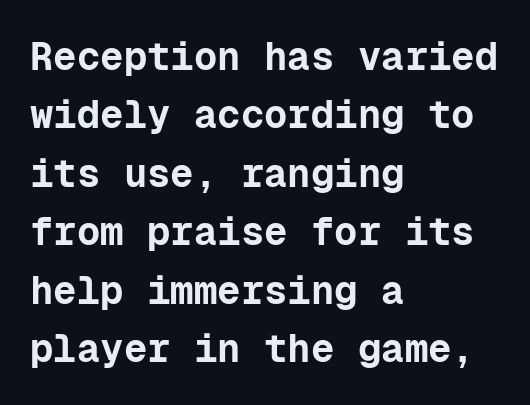
{"serif": "no", "italic": "no", "bold": "yes", "weight": "bold", "width": "normal", "stroke_contrast": "low", "x_height": "medium", "monospaced": "yes", "underline": "no", "align": "left", "line_spacing": "normal", "line_spacing_ratio": 1.5, "letter_spacing": "normal", "letter_spacing_em": 0.0, "glyph_px": 39}
